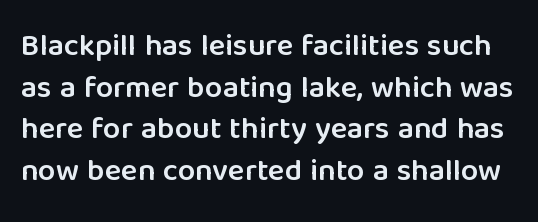
The image shows 31 px semibold sans-serif type, upright; set normal line spacing (1.34x), normal letter spacing, not underlined; low stroke contrast and a medium x-height.
